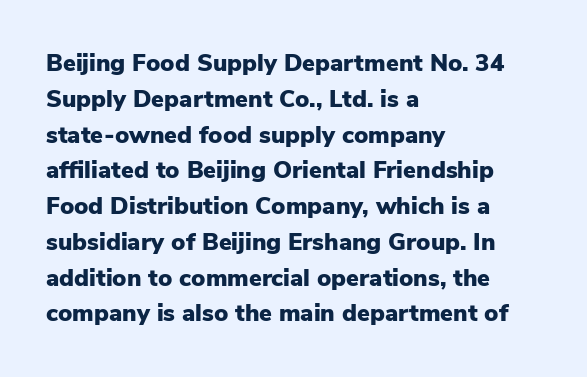
The image shows 24 px bold type, upright; set left-aligned, normal line spacing (1.49x), normal letter spacing, not underlined.
